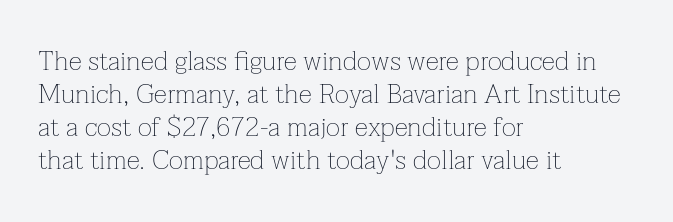
Q: Is the text bold? A: No.
Q: Is the text italic (slanted)? A: No, it is upright.
Q: Is the text underlined? A: No.
Q: How is the paragraph aligned? A: Left-aligned.
Q: Is the spacing between letters normal or unusually wide? A: Normal.
